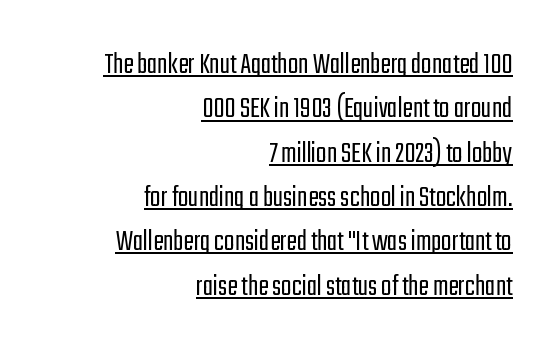
Type style note: lacks serifs. Is the type heavy? It reads as light-to-regular instead. Tall strokes in this sample are plumb rather than angled. You could not count columns in this text — the font is proportionally spaced.
